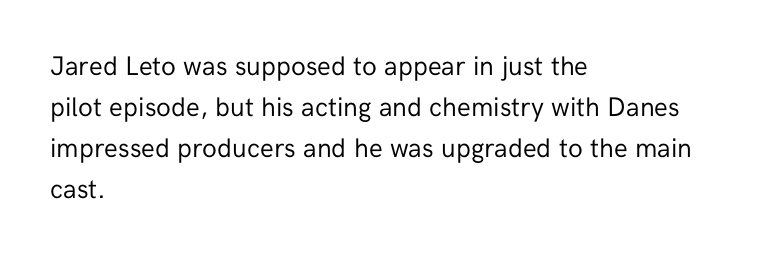
The image shows 27 px text type, upright; set left-aligned, normal line spacing (1.52x), normal letter spacing, not underlined.
